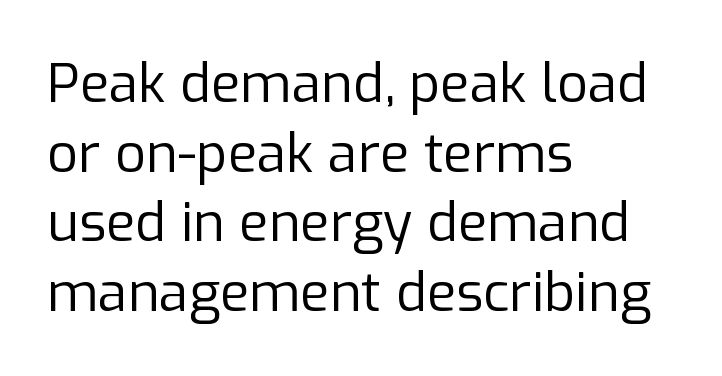
{"serif": "no", "italic": "no", "bold": "no", "weight": "regular", "width": "normal", "stroke_contrast": "low", "x_height": "medium", "monospaced": "no", "underline": "no", "align": "left", "line_spacing": "normal", "line_spacing_ratio": 1.29, "letter_spacing": "normal", "letter_spacing_em": 0.0, "glyph_px": 54}
